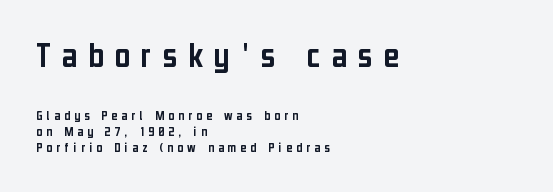
The image shows 37 px condensed sans-serif type, upright; set left-aligned, tight line spacing (1.15x), unusually wide letter spacing (+0.3 em), not underlined; the first (top) block is 2.64x larger; low stroke contrast and a medium x-height.
